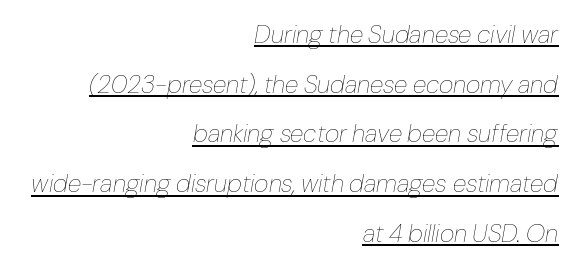
{"italic": "yes", "lean": "right", "slant_degrees": 10, "bold": "no", "underline": "yes", "align": "right", "line_spacing": "loose", "line_spacing_ratio": 1.99, "letter_spacing": "normal", "letter_spacing_em": 0.0, "glyph_px": 25}
